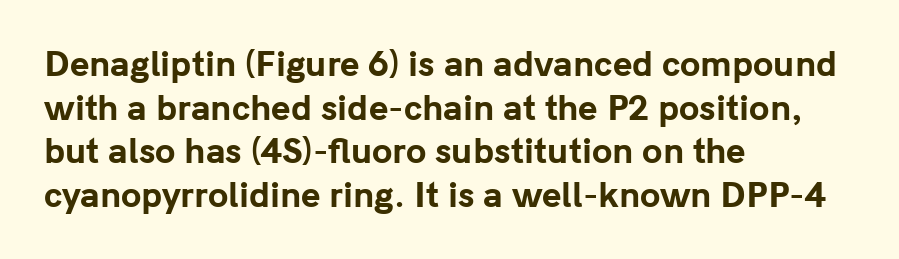
{"serif": "no", "italic": "no", "bold": "yes", "weight": "bold", "width": "normal", "stroke_contrast": "low", "x_height": "medium", "monospaced": "no", "underline": "no", "align": "left", "line_spacing": "normal", "line_spacing_ratio": 1.32, "letter_spacing": "normal", "letter_spacing_em": 0.0, "glyph_px": 33}
